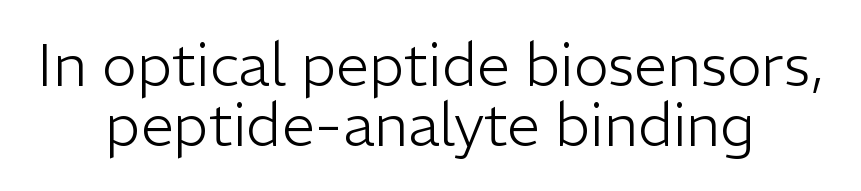
The image shows 59 px light sans-serif type, upright; set centered, tight line spacing (1.02x), normal letter spacing, not underlined; low stroke contrast and a medium x-height.
